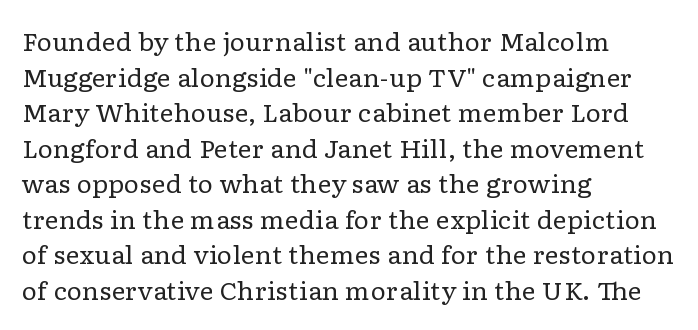
{"italic": "no", "bold": "no", "underline": "no", "align": "left", "line_spacing": "normal", "line_spacing_ratio": 1.48, "letter_spacing": "normal", "letter_spacing_em": 0.0, "glyph_px": 24}
